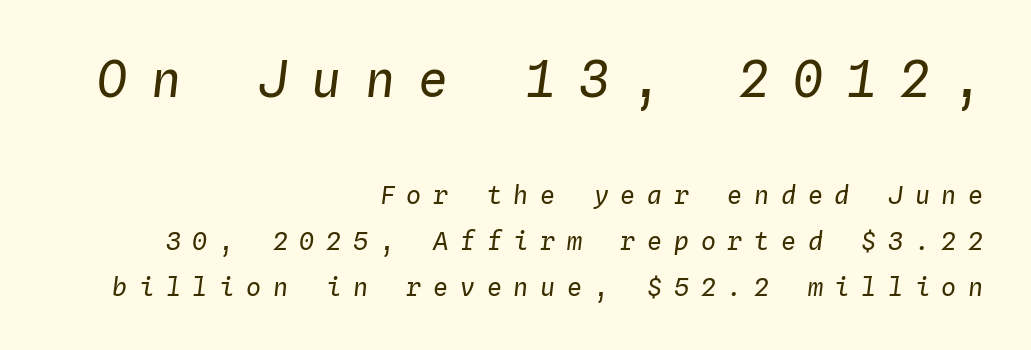
Q: Is the text bold? A: No.
Q: Is the text italic (slanted)? A: Yes, it leans right by about 4 degrees.
Q: Is the text underlined? A: No.
Q: How is the paragraph aligned? A: Right-aligned.
Q: Is the spacing between letters normal or unusually wide? A: Unusually wide.
Q: Which block of text is set in a larger size, the first (top) or the second (bottom)? A: The first (top) one.
Q: Width (condensed, normal, or wide)? A: Normal.
Q: Stroke contrast? A: Low.
Q: x-height? A: Medium.
Q: Monospaced? A: Yes.
